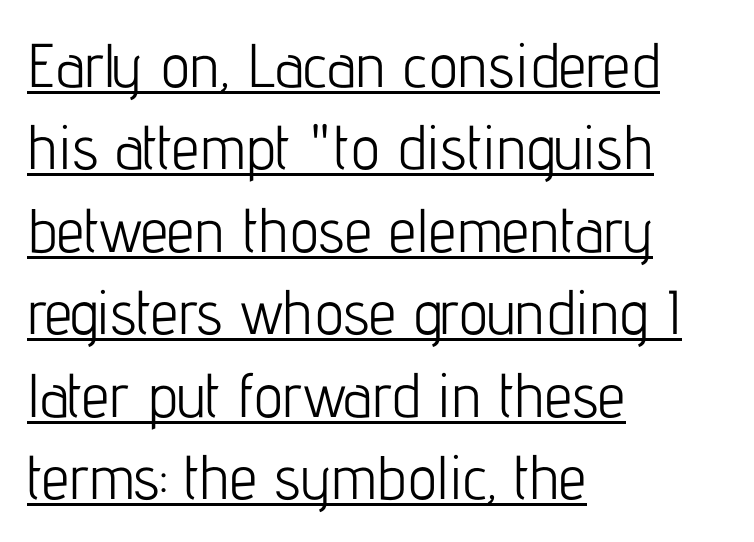
Q: Is the text bold? A: No.
Q: Is the text italic (slanted)? A: No, it is upright.
Q: Is the typeface a serif or a sans-serif typeface? A: Sans-serif.
Q: Is the text underlined? A: Yes.
Q: How is the paragraph aligned? A: Left-aligned.
Q: Is the spacing between letters normal or unusually wide? A: Normal.
Q: Is the spacing between lines tight, normal or loose? A: Normal.
Q: Width (condensed, normal, or wide)? A: Condensed.
Q: Stroke contrast? A: Low.
Q: x-height? A: Medium.
Q: Monospaced? A: No.
